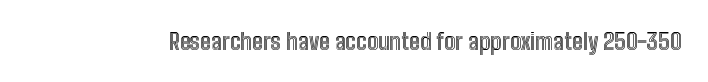
Each word holds together tightly as a unit, with standard inter-letter gaps. Posture: upright roman. The specimen omits any rule beneath the text block's lines.
